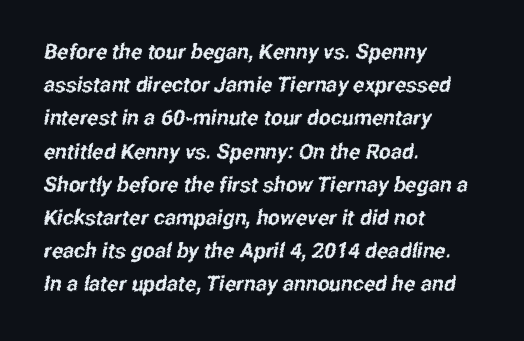
{"underline": "no", "align": "left", "line_spacing": "normal", "line_spacing_ratio": 1.58, "letter_spacing": "normal", "letter_spacing_em": 0.0, "glyph_px": 21}
